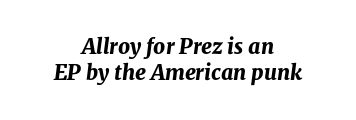
{"italic": "yes", "lean": "right", "slant_degrees": 8, "bold": "yes", "underline": "no", "align": "center", "line_spacing": "normal", "line_spacing_ratio": 1.26, "letter_spacing": "normal", "letter_spacing_em": 0.0, "glyph_px": 21}
